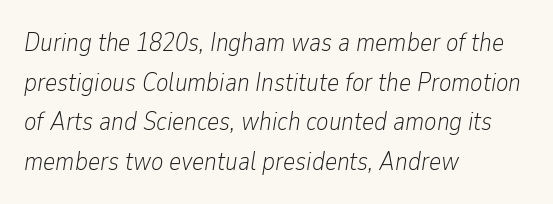
Observe the ordinary spacing: letters are neighbours, not strangers. Quick note: italic. Is there much room between lines? A standard amount, neither cramped nor airy. Anything drawn beneath the words? Only blank space. Compared with a typical body face, this is equally light or lighter still.
